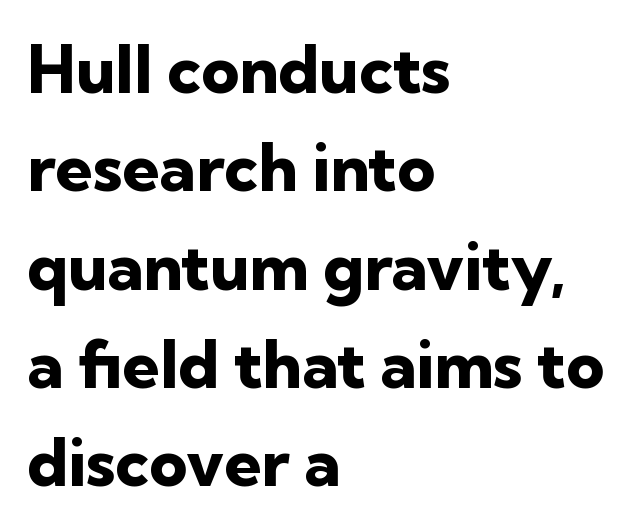
Default kerning and tracking; the words read as compact shapes. The line-height multiplier appears to be the usual default. Check the space under the baseline: it is left empty. Regarding serifs, this sample does without them.
